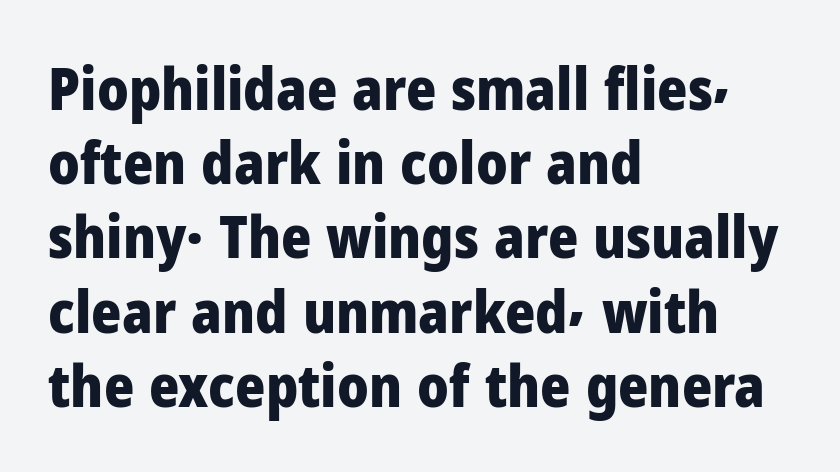
Ordinary non-slanted type is in use. Quick note: underline off. Emphasis by weight is at full strength: bold. The face used here is proportionally spaced, like ordinary book or web type.
